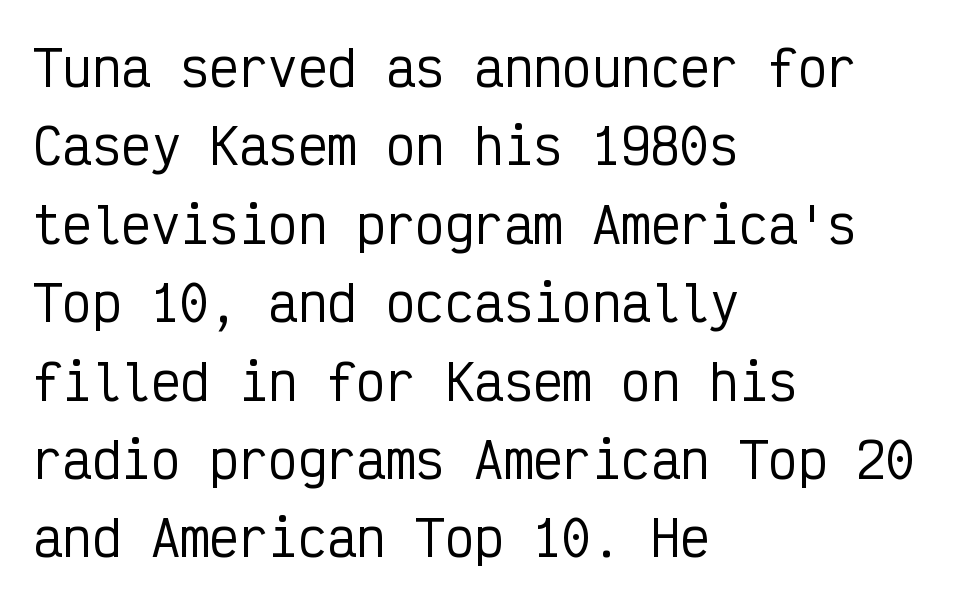
Vertical strokes here are truly vertical. The passage shown is typeset with a sans-serif family. The rendering uses typewriter-style spacing with identical character cells. The text block is weighted toward the left margin, trailing off unevenly rightward.
